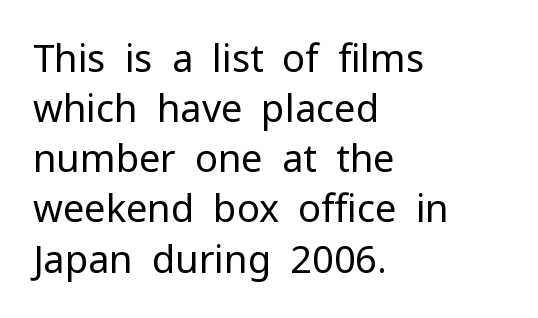
{"serif": "no", "italic": "no", "bold": "no", "weight": "regular", "width": "normal", "stroke_contrast": "low", "x_height": "medium", "monospaced": "no", "underline": "no", "align": "left", "line_spacing": "normal", "line_spacing_ratio": 1.32, "letter_spacing": "normal", "letter_spacing_em": 0.0, "glyph_px": 38}
